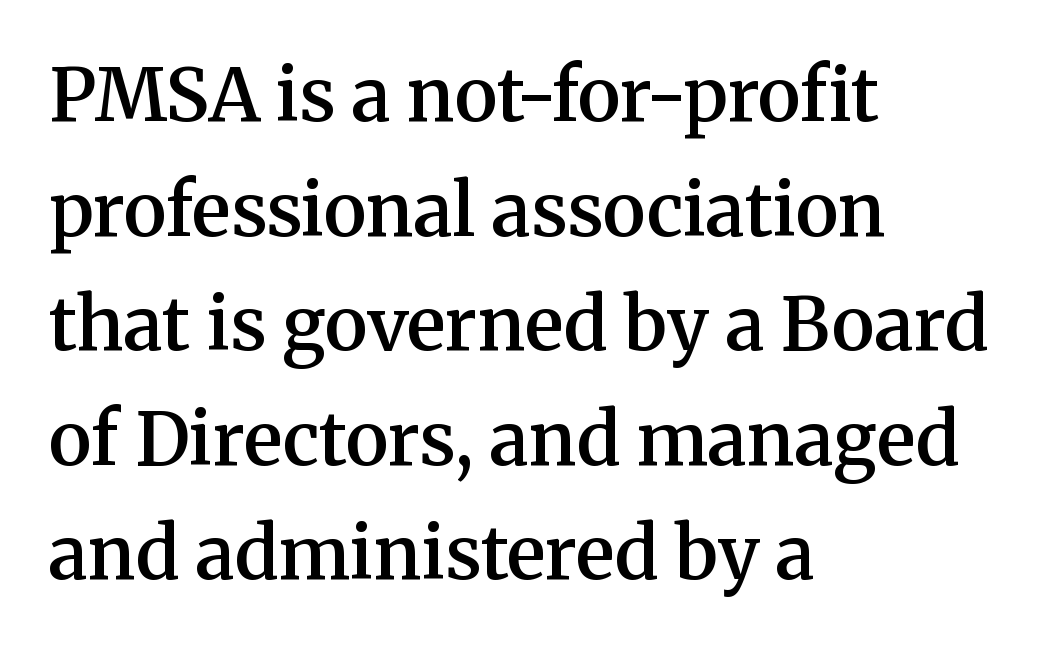
One glance says typical: line gaps are just what's usual. You could call the tracking neutral — neither tight nor loose. These lines are rendered in a variable-pitch font. This rendering uses left alignment, leaving the right contour irregular.
